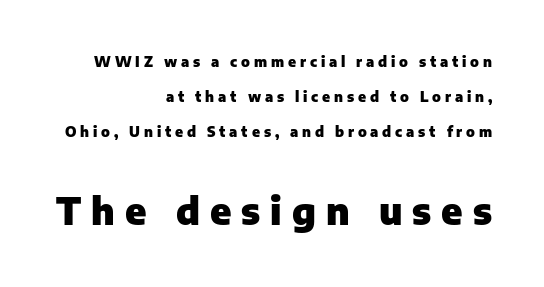
The image shows 37 px heavy sans-serif type, upright; set right-aligned, loose line spacing (2.49x), unusually wide letter spacing (+0.27 em), not underlined; the second (bottom) block is 2.64x larger; low stroke contrast and a medium x-height.
